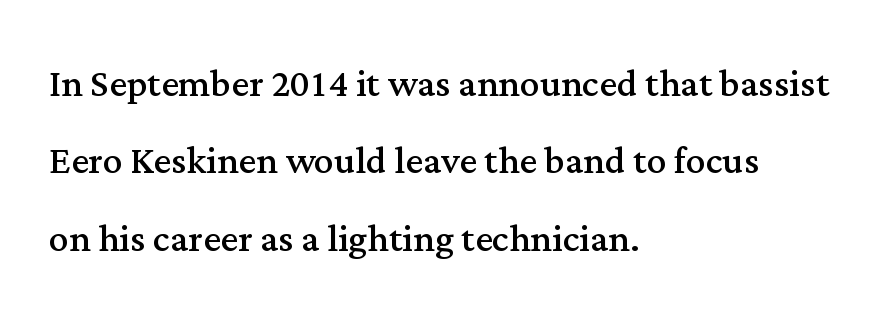
{"serif": "yes", "italic": "no", "bold": "no", "weight": "regular", "width": "normal", "stroke_contrast": "medium", "x_height": "medium", "monospaced": "no", "underline": "no", "align": "left", "line_spacing": "normal", "line_spacing_ratio": 1.58, "letter_spacing": "normal", "letter_spacing_em": 0.0, "glyph_px": 49}
